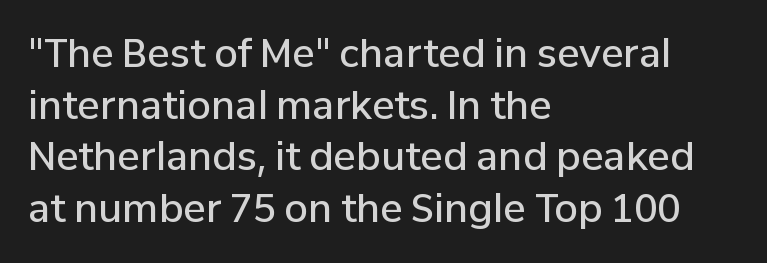
{"serif": "no", "italic": "no", "bold": "semi", "weight": "semibold", "width": "normal", "stroke_contrast": "low", "x_height": "medium", "monospaced": "no", "underline": "no", "align": "left", "line_spacing": "normal", "line_spacing_ratio": 1.36, "letter_spacing": "normal", "letter_spacing_em": 0.0, "glyph_px": 38}
